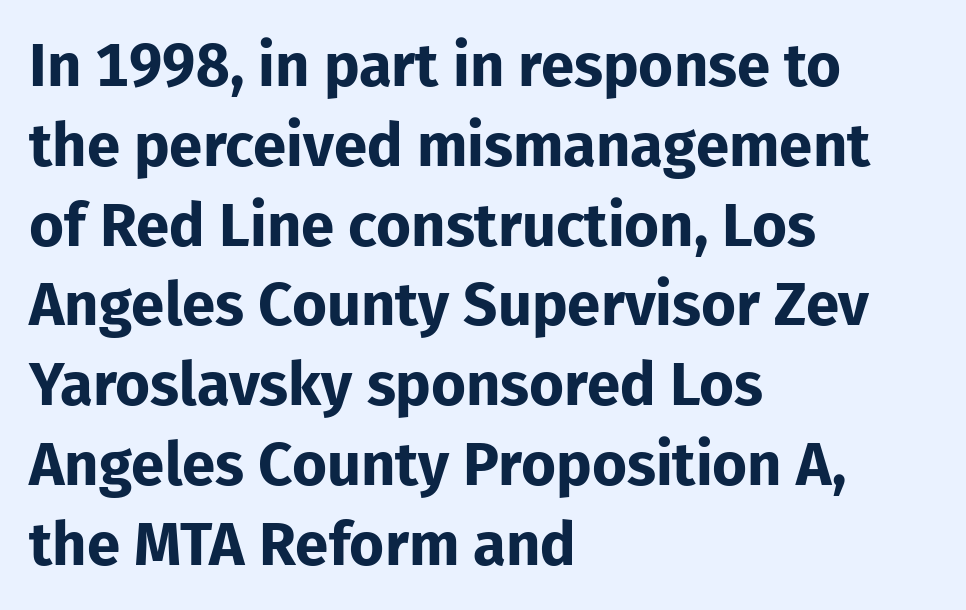
In terms of posture, this sample is upright. Short and long lines alike share a common starting point at left. Leading: standard. The face used here is a sans, in the tradition of grotesques and geometrics. Decoration check: the copy has no underline. Caption: standard tracking, unaltered.
